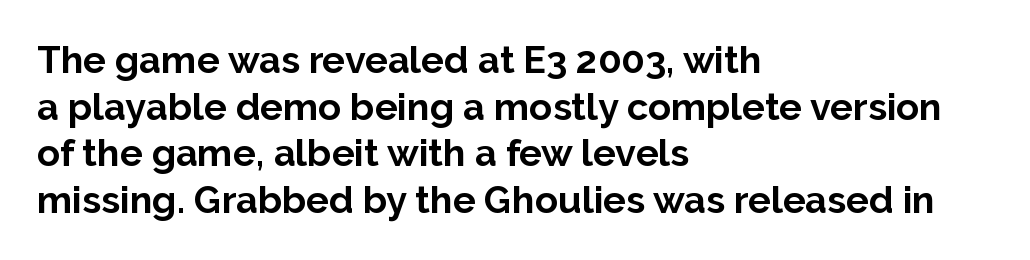
Q: Is the text bold? A: Yes.
Q: Is the text italic (slanted)? A: No, it is upright.
Q: Is the typeface a serif or a sans-serif typeface? A: Sans-serif.
Q: Is the text underlined? A: No.
Q: How is the paragraph aligned? A: Left-aligned.
Q: Is the spacing between letters normal or unusually wide? A: Normal.
Q: Width (condensed, normal, or wide)? A: Normal.
Q: Stroke contrast? A: Low.
Q: x-height? A: Medium.
Q: Monospaced? A: No.
